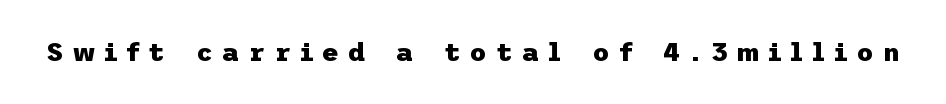
The image shows 26 px bold type, upright; set unusually wide letter spacing (+0.35 em), not underlined.
